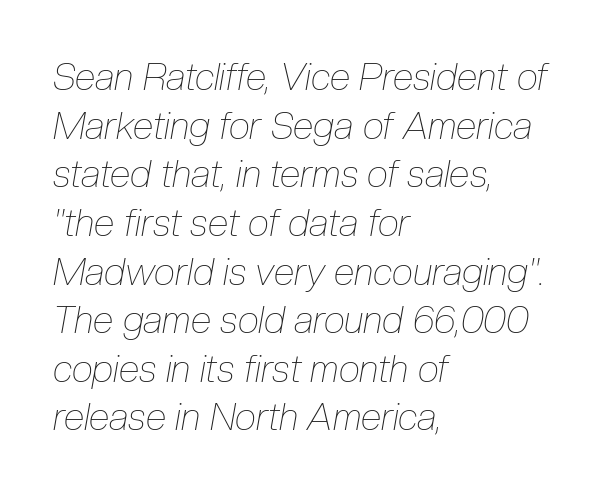
The image shows 38 px thin, condensed type, italic (leaning right); set left-aligned, normal line spacing (1.28x), normal letter spacing, not underlined; low stroke contrast and a medium x-height.
